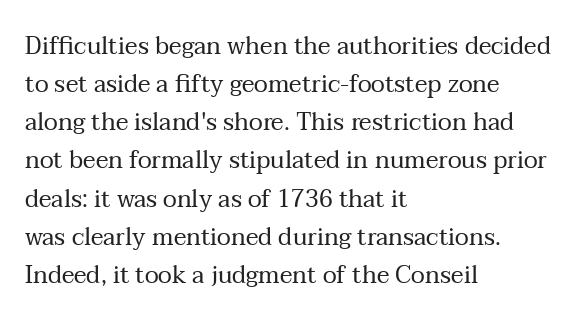
Is there much room between lines? A standard amount, neither cramped nor airy. A roman cut, with each character standing at attention. How are the letters spaced? Ordinarily, with no added tracking. This rendering features lettering with no underline. The paragraph shown leans on its left margin. The weight tops out at a normal text grade.
